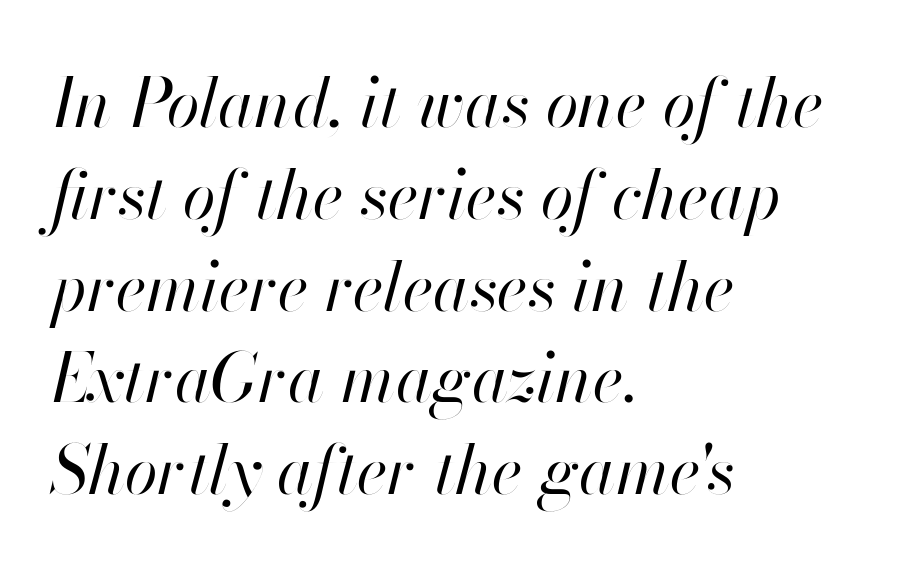
Q: Is the text bold? A: No.
Q: Is the text italic (slanted)? A: Yes, it leans right by about 13 degrees.
Q: Is the text underlined? A: No.
Q: How is the paragraph aligned? A: Left-aligned.
Q: Is the spacing between letters normal or unusually wide? A: Normal.
Q: Is the spacing between lines tight, normal or loose? A: Normal.
Q: Width (condensed, normal, or wide)? A: Normal.
Q: Stroke contrast? A: High.
Q: x-height? A: Small.
Q: Monospaced? A: No.
